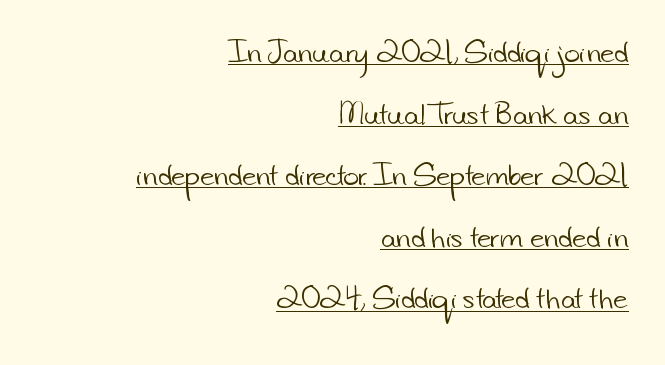
Q: Is the text bold? A: No.
Q: Is the text underlined? A: Yes.
Q: How is the paragraph aligned? A: Right-aligned.
Q: Is the spacing between letters normal or unusually wide? A: Normal.
Q: Is the spacing between lines tight, normal or loose? A: Loose.
